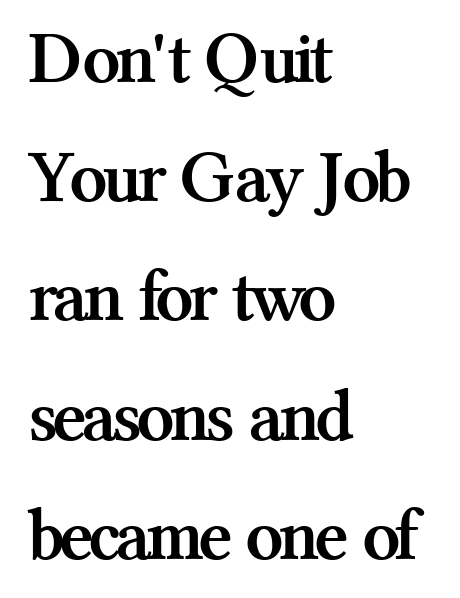
The passage is arranged the way most books set body copy — flush left. Character widths vary here, with narrow letters taking less room than wide ones. In terms of letterspacing, this is plain default setting. Yep, those are serifs on the letters. Beneath every word, the page is bare.
